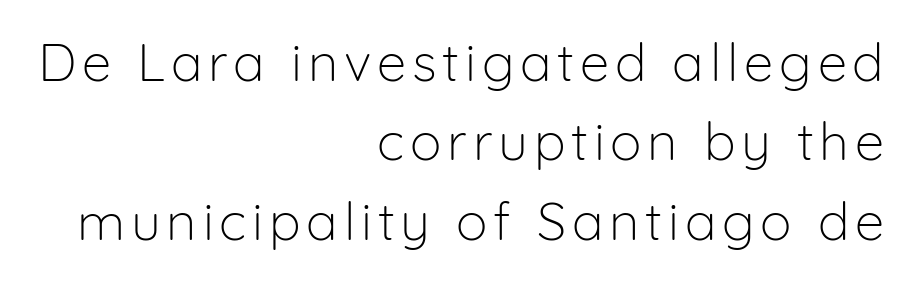
The image shows 53 px light sans-serif type, upright; set right-aligned, normal line spacing (1.5x), not underlined; low stroke contrast and a medium x-height.
